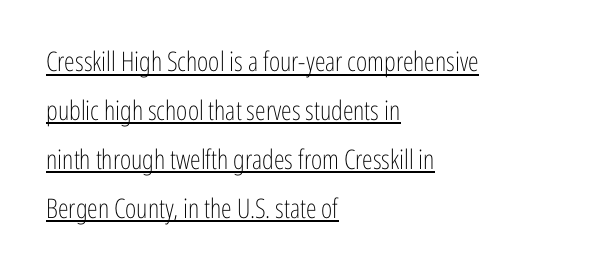
The image shows 27 px text type, upright; set left-aligned, line spacing 1.81x, normal letter spacing, underlined.
